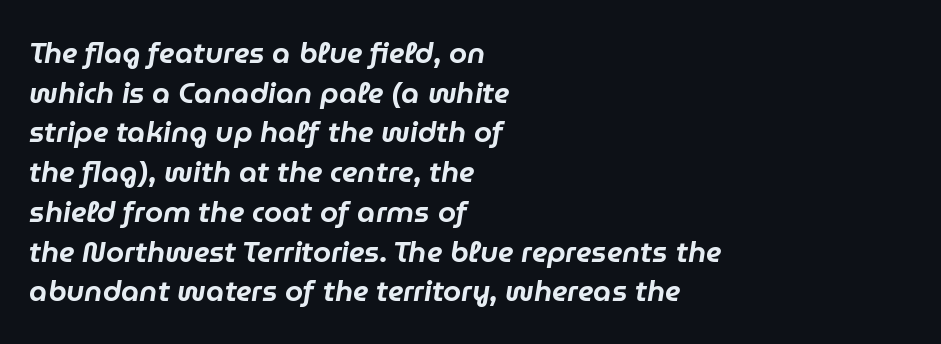
{"italic": "yes", "lean": "right", "slant_degrees": 9, "width": "normal", "stroke_contrast": "low", "x_height": "medium", "monospaced": "no", "underline": "no", "align": "left", "line_spacing": "normal", "line_spacing_ratio": 1.37, "letter_spacing": "normal", "letter_spacing_em": 0.0, "glyph_px": 29}
